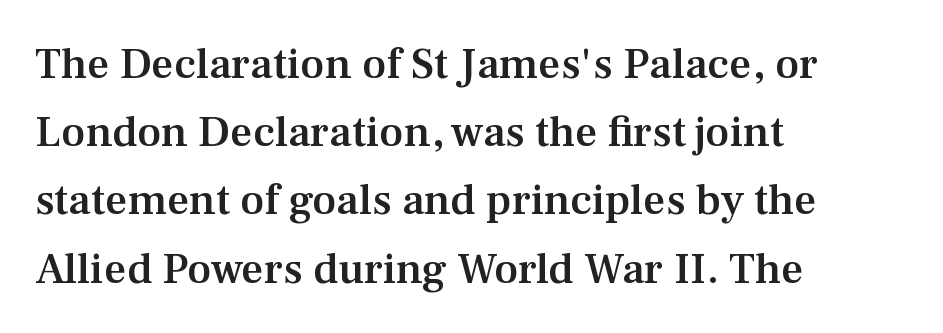
Vertical strokes here are truly vertical. The words here are not underlined. Here the designer chose a conventional face with non-uniform glyph widths. The rendering uses a moderate line-height, typical for paragraphs. The letters sit at their default tracking, neither squeezed nor spread. A somewhat darkened texture: the type is semibold rather than bold.
